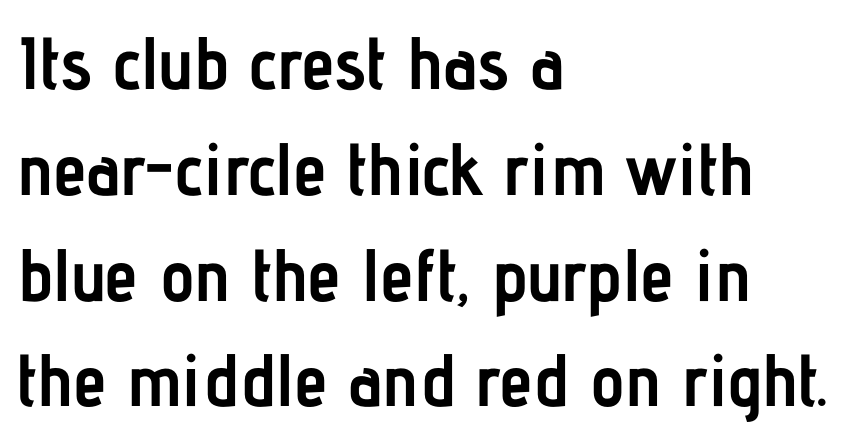
Q: Is the text bold? A: Yes.
Q: Is the text italic (slanted)? A: No, it is upright.
Q: Is the typeface a serif or a sans-serif typeface? A: Sans-serif.
Q: Is the text underlined? A: No.
Q: How is the paragraph aligned? A: Left-aligned.
Q: Is the spacing between letters normal or unusually wide? A: Normal.
Q: Is the spacing between lines tight, normal or loose? A: Normal.
Q: Width (condensed, normal, or wide)? A: Condensed.
Q: Stroke contrast? A: Low.
Q: x-height? A: Medium.
Q: Monospaced? A: No.
